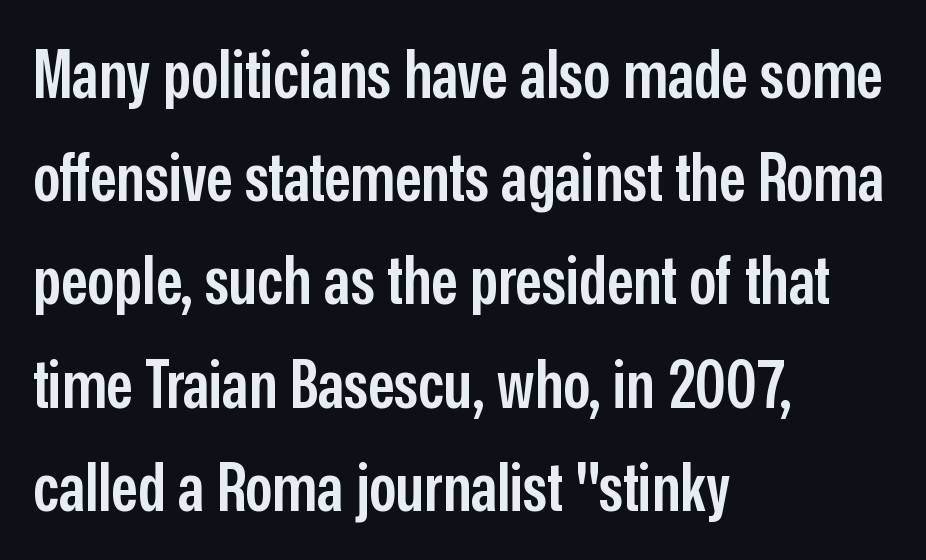
{"serif": "no", "italic": "no", "bold": "semi", "weight": "semibold", "width": "condensed", "stroke_contrast": "low", "x_height": "medium", "monospaced": "no", "underline": "no", "align": "left", "line_spacing": "normal", "line_spacing_ratio": 1.54, "letter_spacing": "normal", "letter_spacing_em": 0.0, "glyph_px": 67}
